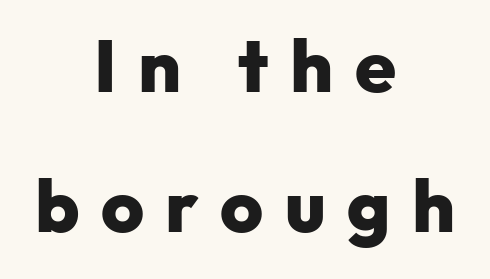
Q: Is the text bold? A: Yes.
Q: Is the text italic (slanted)? A: No, it is upright.
Q: Is the typeface a serif or a sans-serif typeface? A: Sans-serif.
Q: Is the text underlined? A: No.
Q: How is the paragraph aligned? A: Centered.
Q: Is the spacing between letters normal or unusually wide? A: Unusually wide.
Q: Width (condensed, normal, or wide)? A: Normal.
Q: Stroke contrast? A: Low.
Q: x-height? A: Medium.
Q: Monospaced? A: No.
